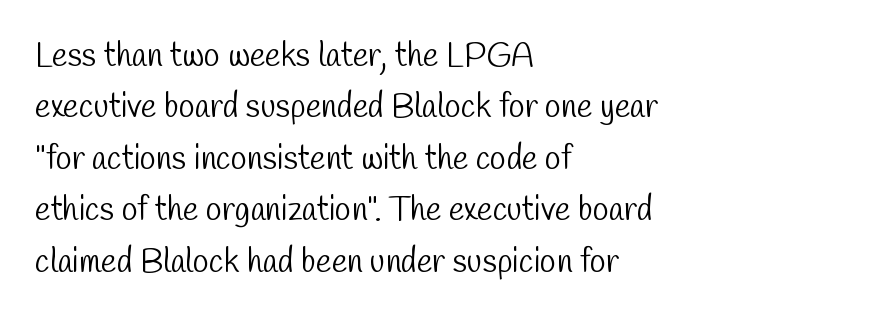
Q: Is the text bold? A: No.
Q: Is the typeface a serif or a sans-serif typeface? A: Sans-serif.
Q: Is the text underlined? A: No.
Q: How is the paragraph aligned? A: Left-aligned.
Q: Is the spacing between letters normal or unusually wide? A: Normal.
Q: Is the spacing between lines tight, normal or loose? A: Normal.
Q: Width (condensed, normal, or wide)? A: Condensed.
Q: Stroke contrast? A: Low.
Q: x-height? A: Medium.
Q: Monospaced? A: No.
